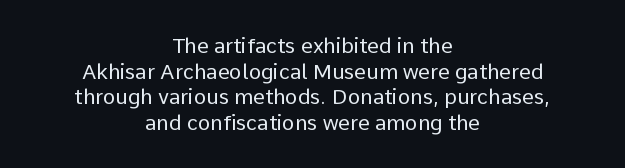
{"italic": "no", "bold": "no", "underline": "no", "align": "center", "line_spacing_ratio": 1.22, "letter_spacing": "normal", "letter_spacing_em": 0.0, "glyph_px": 21}
